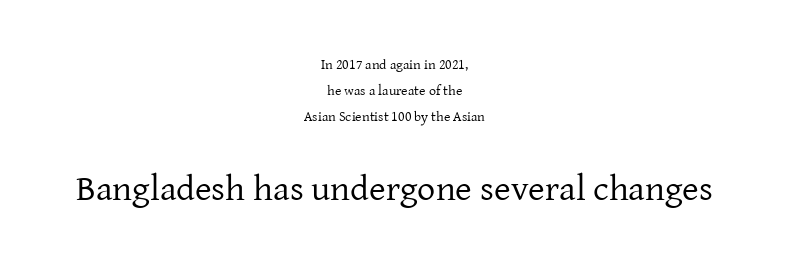
{"serif": "yes", "italic": "no", "bold": "no", "weight": "regular", "width": "normal", "stroke_contrast": "low", "x_height": "medium", "monospaced": "no", "underline": "no", "align": "center", "line_spacing_ratio": 1.87, "letter_spacing": "normal", "letter_spacing_em": 0.0, "larger_block": "second", "size_ratio": 2.57, "glyph_px": 36}
